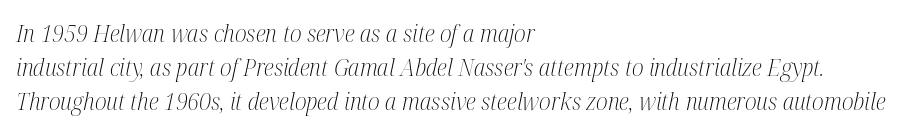
These lines stack with their left ends in a neat column. Default kerning and tracking; the words read as compact shapes. The space between consecutive lines is moderate. Underline: absent. The passage shown is not bold in any degree. Rendered with sloped, italic letterforms.
